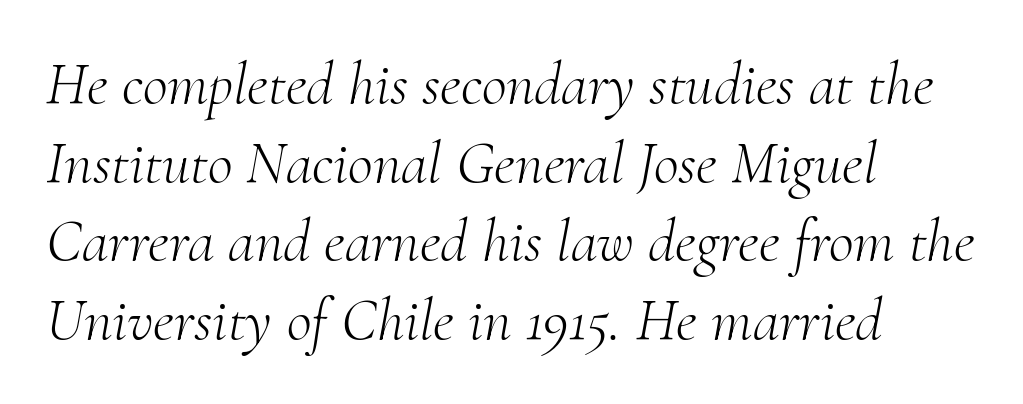
{"serif": "yes", "italic": "yes", "lean": "right", "slant_degrees": 10, "bold": "no", "weight": "light", "width": "normal", "stroke_contrast": "medium", "x_height": "small", "monospaced": "no", "underline": "no", "align": "left", "line_spacing": "normal", "line_spacing_ratio": 1.29, "letter_spacing": "normal", "letter_spacing_em": 0.0, "glyph_px": 61}
